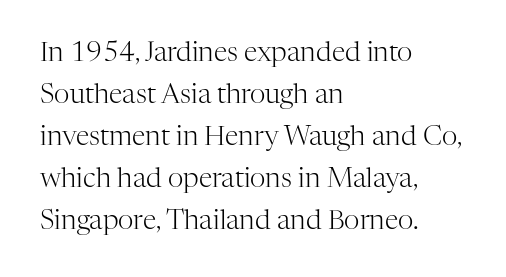
Each new line begins a customary step beneath the previous one. The passage shown is not underscored anywhere. Weight: not bold — regular or lighter. Nope, not italic — everything's standing straight. A classic flush-left, rag-right setting is used for this passage.
